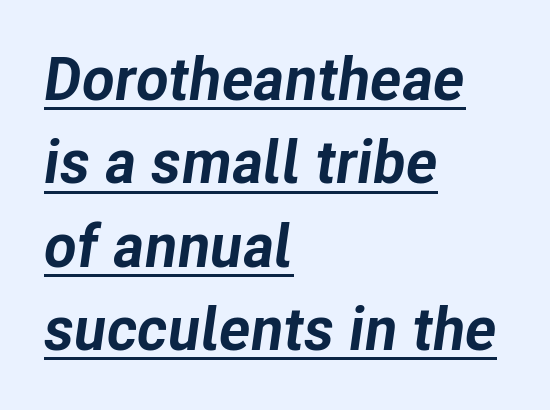
It's the slanting kind of type. The horizontal fit of the characters is conventional and even. These lines stack with their left ends in a neat column. The passage shown stacks its lines at a standard gap. Is this a fixed-width face? No — the glyphs have proportional, varying widths. Underlining? Definitely there.
